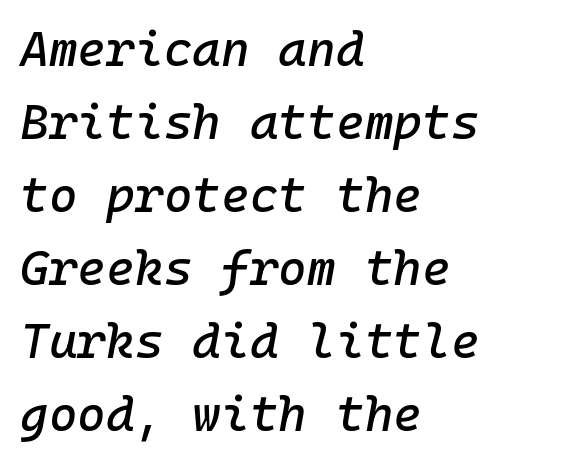
Any mark beneath the type? The region is blank. If you measured baseline to baseline, you'd find a middling distance. Spacing between characters is what you'd get straight out of the box. The letters are slanted; this is an italic face. Every row of glyphs begins at an identical x-position on the left.
